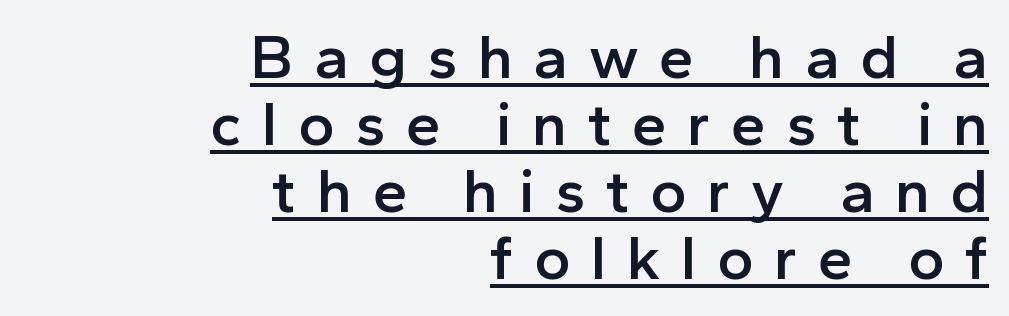
You can tell from the bare stems that sans-serif type was used. Someone cranked the tracking dial way up on this one. The vertical gap from one line to the next is small. The typesetter chose a ragged-left arrangement here. The glyphs have the mass of a demibold cut, below bold.
